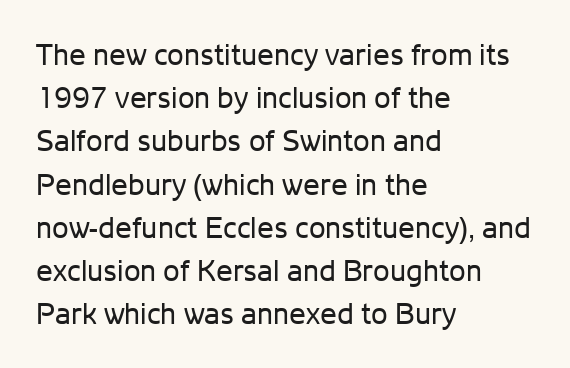
The image shows 30 px regular-weight sans-serif type, upright; set left-aligned, normal line spacing (1.44x), normal letter spacing, not underlined; low stroke contrast and a medium x-height.
